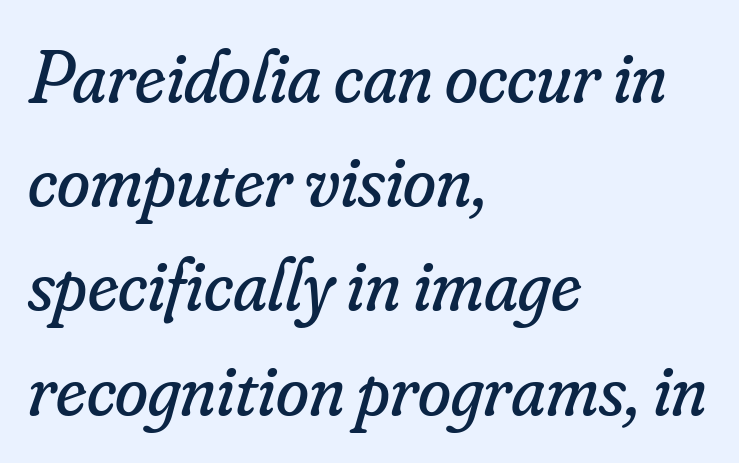
Q: Is the text bold? A: No.
Q: Is the text italic (slanted)? A: Yes, it leans right by about 16 degrees.
Q: Is the typeface a serif or a sans-serif typeface? A: Serif.
Q: Is the text underlined? A: No.
Q: How is the paragraph aligned? A: Left-aligned.
Q: Is the spacing between letters normal or unusually wide? A: Normal.
Q: Is the spacing between lines tight, normal or loose? A: Normal.
Q: Width (condensed, normal, or wide)? A: Normal.
Q: Stroke contrast? A: Low.
Q: x-height? A: Small.
Q: Monospaced? A: No.
